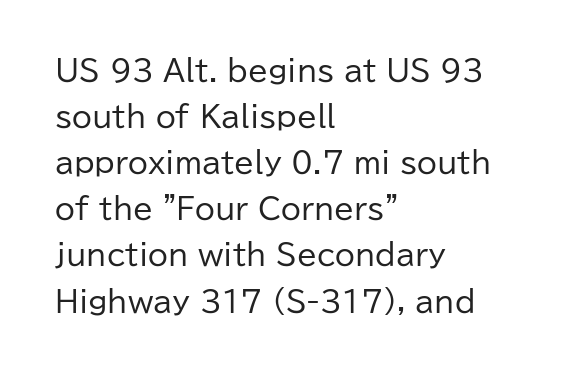
Clear beneath every line of the passage. Which margin do the lines hug? The left one — the right edge is uneven. Each letter keeps its own natural width here, so spacing adapts to shape. Is the stroke heavy? The answer is a plain regular-or-lighter.
